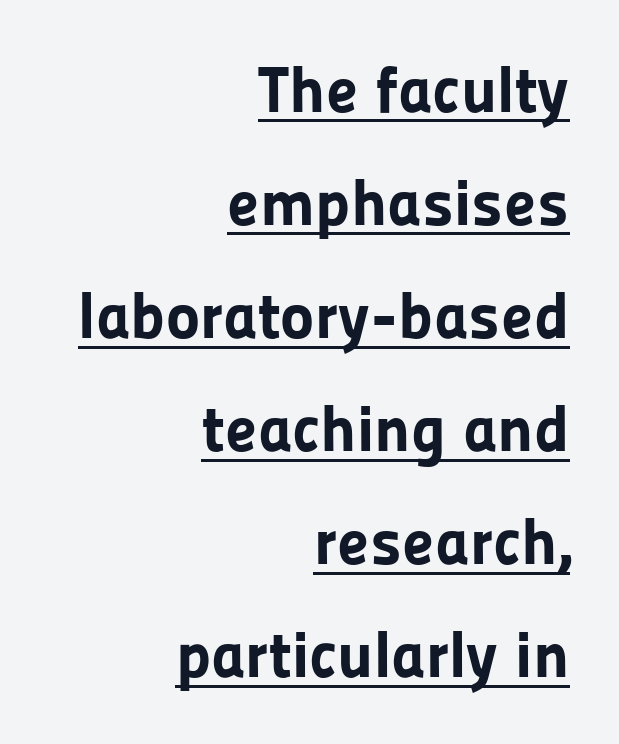
Q: Is the text bold? A: Yes.
Q: Is the text italic (slanted)? A: No, it is upright.
Q: Is the typeface a serif or a sans-serif typeface? A: Sans-serif.
Q: Is the text underlined? A: Yes.
Q: How is the paragraph aligned? A: Right-aligned.
Q: Is the spacing between letters normal or unusually wide? A: Normal.
Q: Width (condensed, normal, or wide)? A: Normal.
Q: Stroke contrast? A: Low.
Q: x-height? A: Medium.
Q: Monospaced? A: No.
